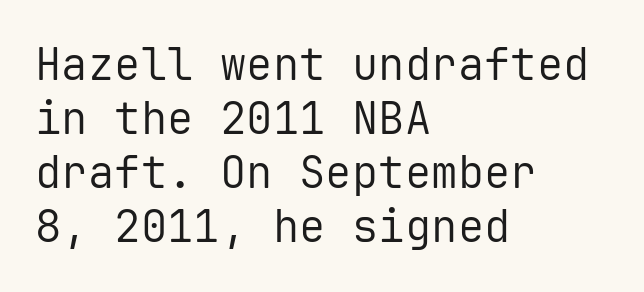
Q: Is the text bold? A: No.
Q: Is the text italic (slanted)? A: No, it is upright.
Q: Is the typeface a serif or a sans-serif typeface? A: Sans-serif.
Q: Is the text underlined? A: No.
Q: How is the paragraph aligned? A: Left-aligned.
Q: Is the spacing between letters normal or unusually wide? A: Normal.
Q: Width (condensed, normal, or wide)? A: Normal.
Q: Stroke contrast? A: Low.
Q: x-height? A: Medium.
Q: Monospaced? A: Yes.
